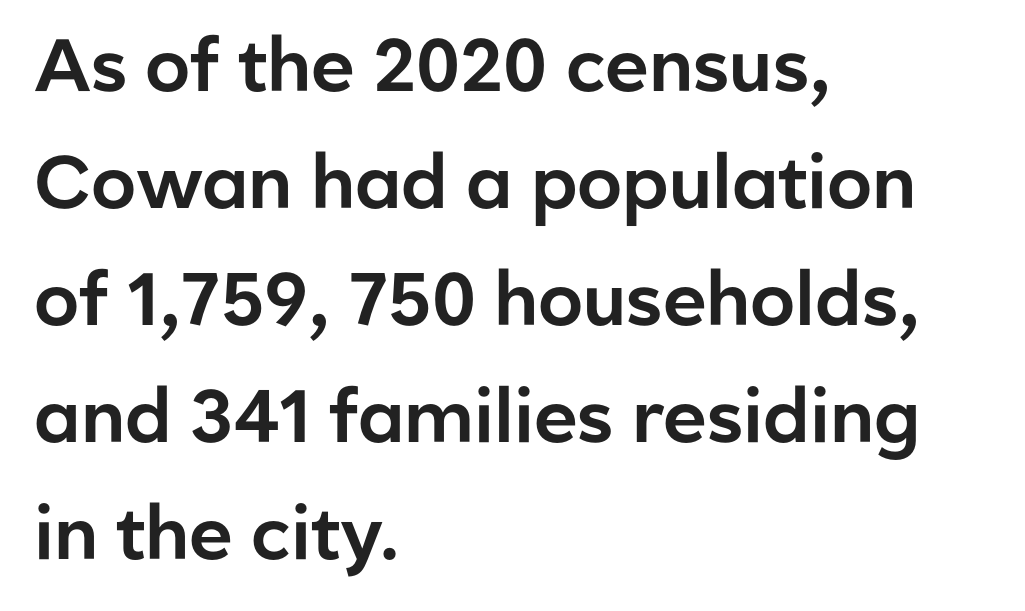
The image shows 74 px sans-serif type, upright; set left-aligned, normal line spacing (1.58x), normal letter spacing, not underlined; low stroke contrast and a medium x-height.
